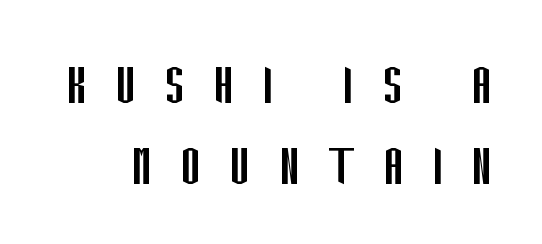
Q: Is the text bold? A: No.
Q: Is the text italic (slanted)? A: No, it is upright.
Q: Is the typeface a serif or a sans-serif typeface? A: Sans-serif.
Q: Is the text underlined? A: No.
Q: Is the spacing between letters normal or unusually wide? A: Unusually wide.
Q: Is the spacing between lines tight, normal or loose? A: Normal.
Q: Width (condensed, normal, or wide)? A: Condensed.
Q: Stroke contrast? A: Low.
Q: x-height? A: Large.
Q: Monospaced? A: No.
